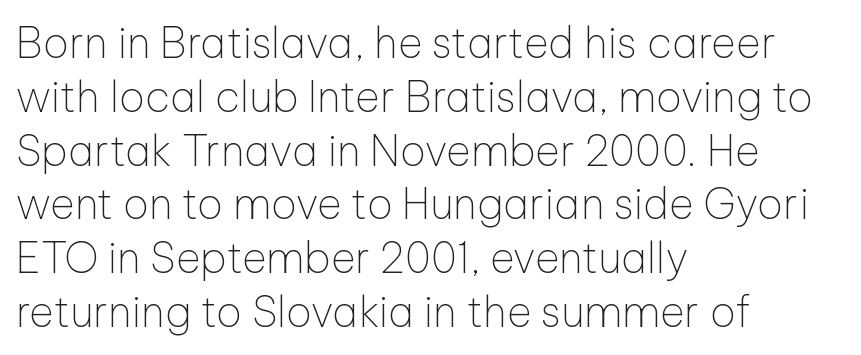
The image shows 42 px thin sans-serif type, upright; set left-aligned, normal line spacing (1.28x), normal letter spacing, not underlined; low stroke contrast and a medium x-height.
